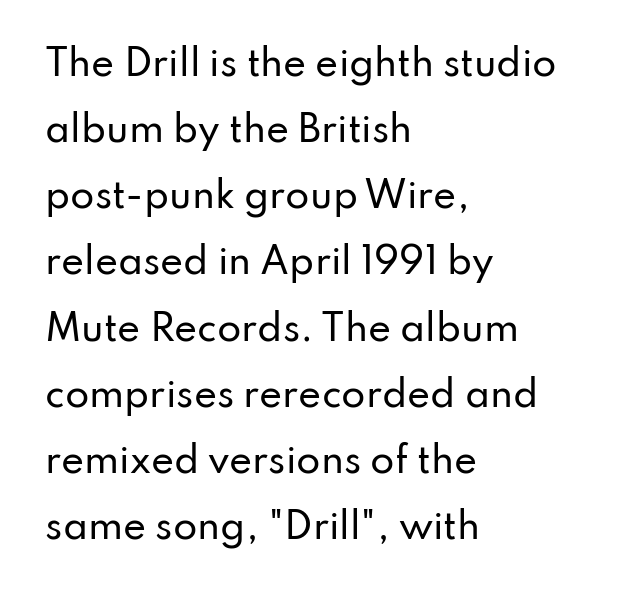
Between one letter and the next there's only the usual sliver of space. Unlike a traditional serif, this face leaves its strokes unadorned. A roman cut, with each character standing at attention. The face used here is proportionally spaced, like ordinary book or web type. Short and long lines alike share a common starting point at left.
